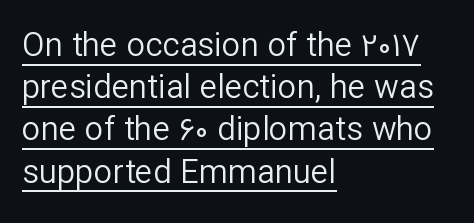
The image shows 33 px regular-weight sans-serif type, upright; set left-aligned, normal line spacing (1.28x), normal letter spacing, underlined; low stroke contrast and a medium x-height.
